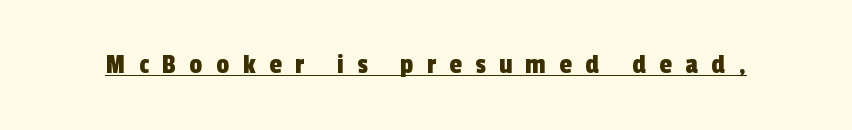
Q: Is the typeface a serif or a sans-serif typeface? A: Sans-serif.
Q: Is the text underlined? A: Yes.
Q: Is the spacing between letters normal or unusually wide? A: Unusually wide.
Q: Width (condensed, normal, or wide)? A: Condensed.
Q: x-height? A: Medium.
Q: Monospaced? A: No.
